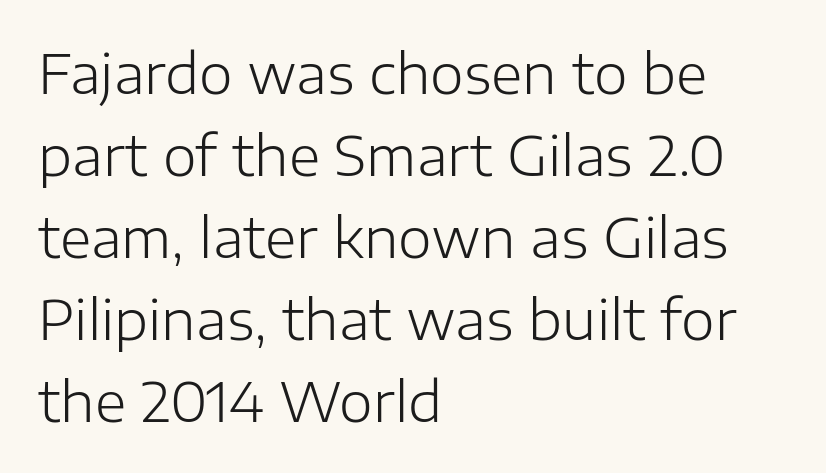
{"serif": "no", "italic": "no", "bold": "no", "weight": "light", "width": "normal", "stroke_contrast": "low", "x_height": "medium", "monospaced": "no", "underline": "no", "align": "left", "line_spacing": "normal", "line_spacing_ratio": 1.52, "letter_spacing": "normal", "letter_spacing_em": 0.0, "glyph_px": 54}
